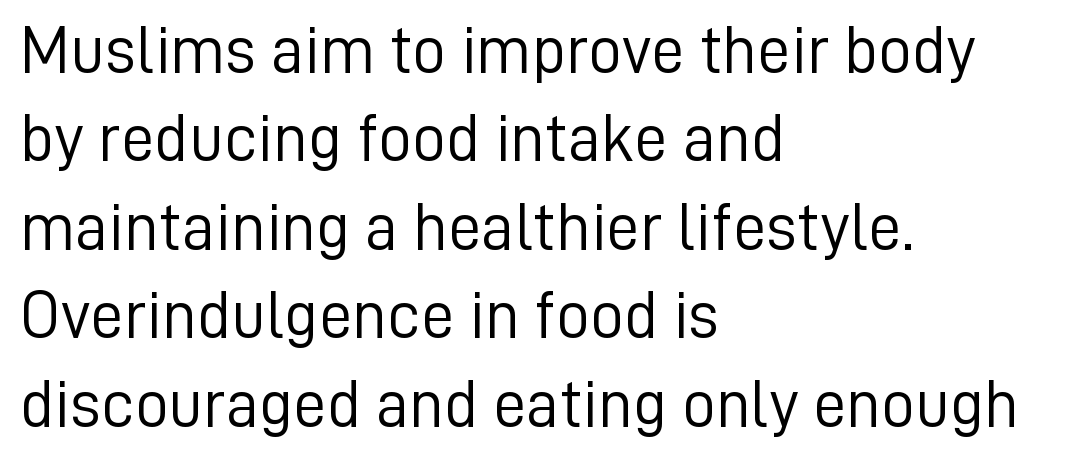
The image shows 67 px light sans-serif type, upright; set left-aligned, normal line spacing (1.32x), normal letter spacing, not underlined; low stroke contrast and a medium x-height.
